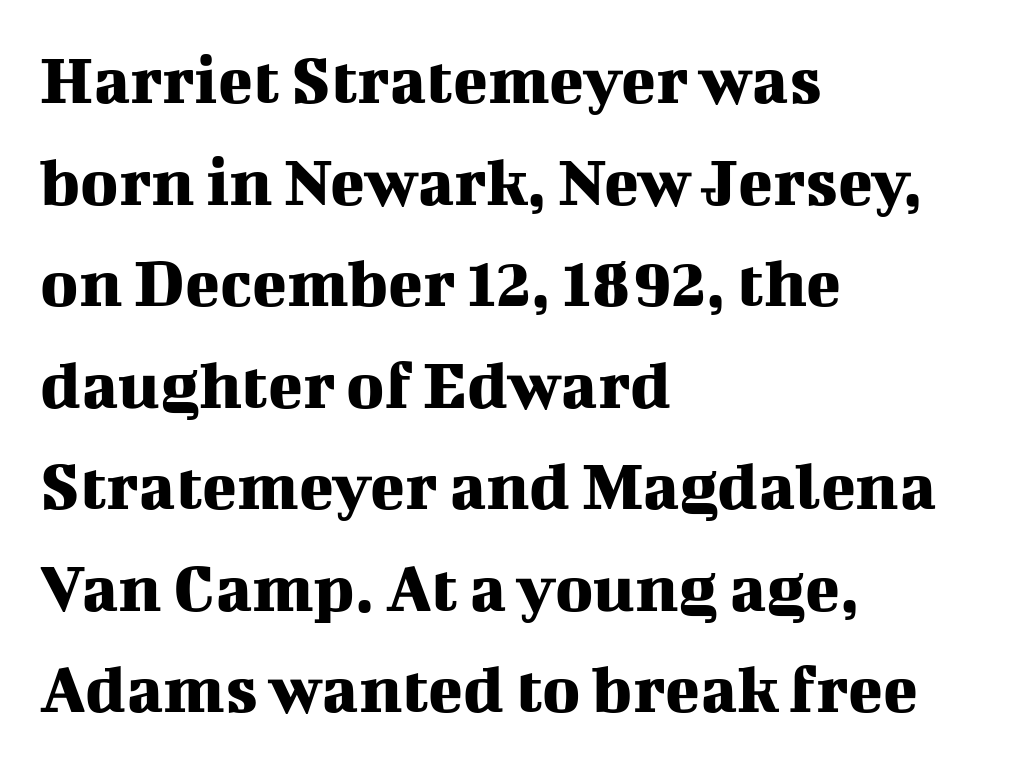
The lines are quadded left. A bare baseline throughout the passage. Honestly, the row spacing looks completely unremarkable. Posture: upright roman.
